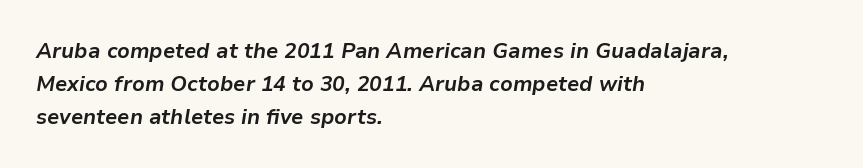
The image shows 21 px bold type, italic (leaning right); set left-aligned, normal line spacing (1.57x), normal letter spacing, not underlined.
